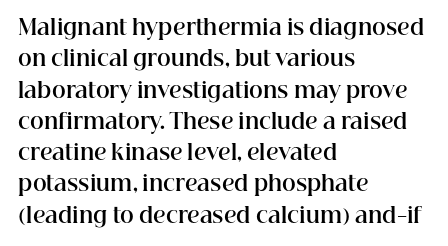
{"italic": "no", "bold": "yes", "underline": "no", "align": "left", "line_spacing": "normal", "line_spacing_ratio": 1.49, "letter_spacing": "normal", "letter_spacing_em": 0.0, "glyph_px": 21}
